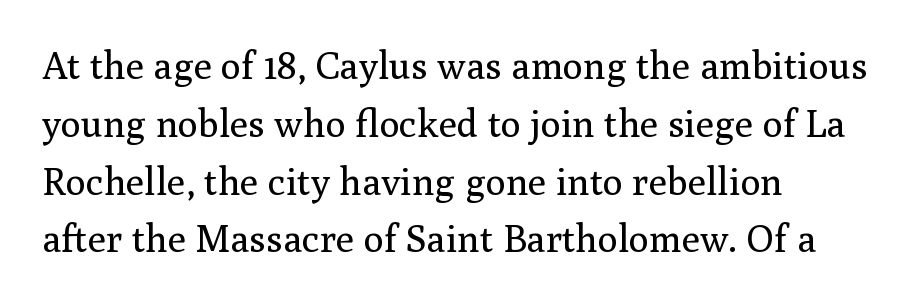
{"serif": "yes", "italic": "no", "bold": "no", "weight": "regular", "width": "normal", "stroke_contrast": "medium", "x_height": "medium", "monospaced": "no", "underline": "no", "align": "left", "line_spacing": "normal", "line_spacing_ratio": 1.52, "letter_spacing": "normal", "letter_spacing_em": 0.0, "glyph_px": 38}
